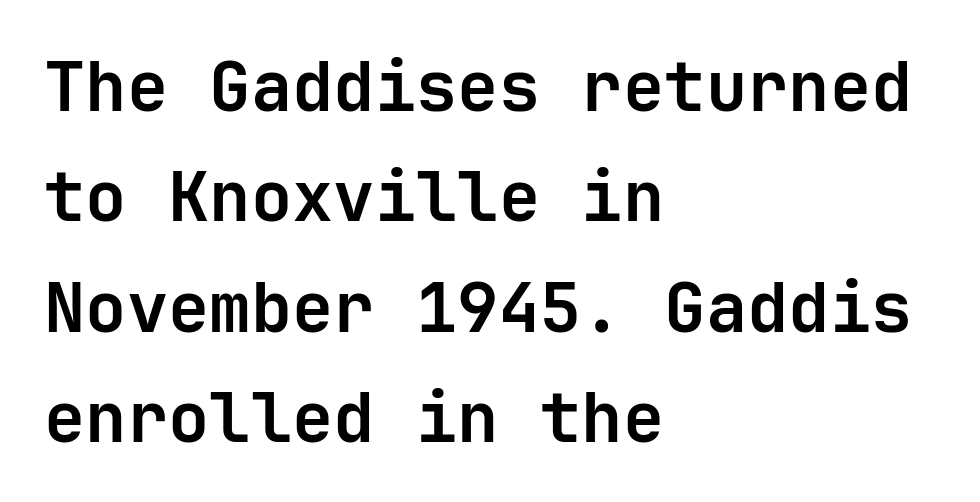
The image shows 69 px semibold sans-serif type, upright; set left-aligned, normal line spacing (1.6x), normal letter spacing, not underlined; low stroke contrast and a medium x-height.
